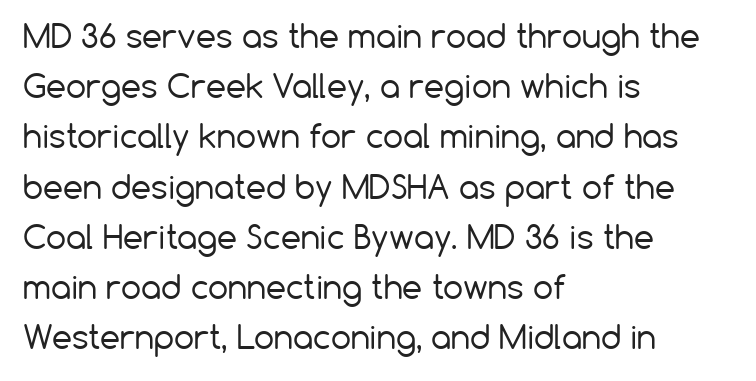
{"serif": "no", "italic": "no", "bold": "no", "weight": "regular", "width": "normal", "stroke_contrast": "low", "x_height": "medium", "monospaced": "no", "underline": "no", "align": "left", "line_spacing": "normal", "line_spacing_ratio": 1.57, "letter_spacing": "normal", "letter_spacing_em": 0.0, "glyph_px": 32}
